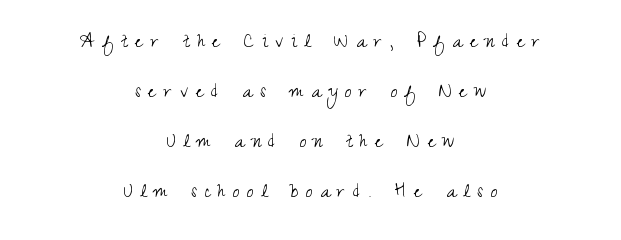
The image shows 23 px text type, upright; set centered, loose line spacing (2.18x), unusually wide letter spacing (+0.33 em), not underlined.
